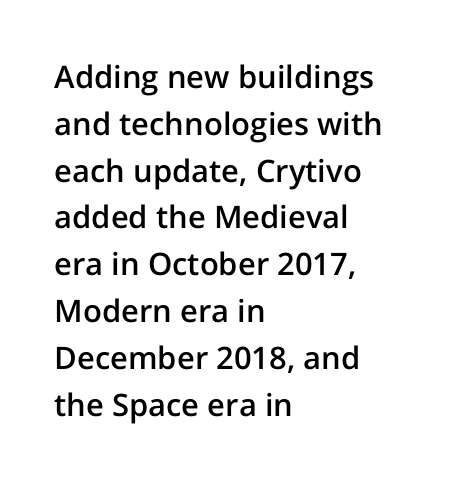
Q: Is the text bold? A: Semi-bold.
Q: Is the text italic (slanted)? A: No, it is upright.
Q: Is the typeface a serif or a sans-serif typeface? A: Sans-serif.
Q: Is the text underlined? A: No.
Q: How is the paragraph aligned? A: Left-aligned.
Q: Is the spacing between letters normal or unusually wide? A: Normal.
Q: Is the spacing between lines tight, normal or loose? A: Normal.
Q: Width (condensed, normal, or wide)? A: Normal.
Q: Stroke contrast? A: Low.
Q: x-height? A: Medium.
Q: Monospaced? A: No.
